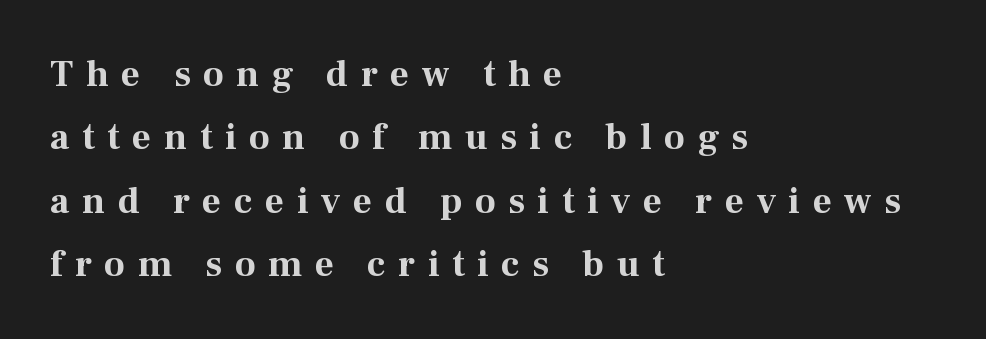
Varying glyph widths throughout — classic text-font behaviour. Bare-footed words on every line. Tall strokes in this sample are plumb rather than angled. The text block is weighted toward the left margin, trailing off unevenly rightward.
